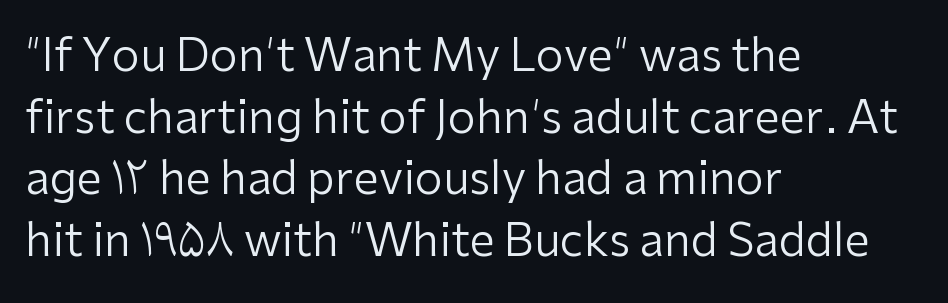
The letters carry no serifs — their stems end cleanly without finishing strokes. Here the designer chose a conventional face with non-uniform glyph widths. This sample is left-justified, so line endings fall wherever the words run out. Short note: letters normally spaced. Leading: standard. This is roman type, the default non-slanted kind.
